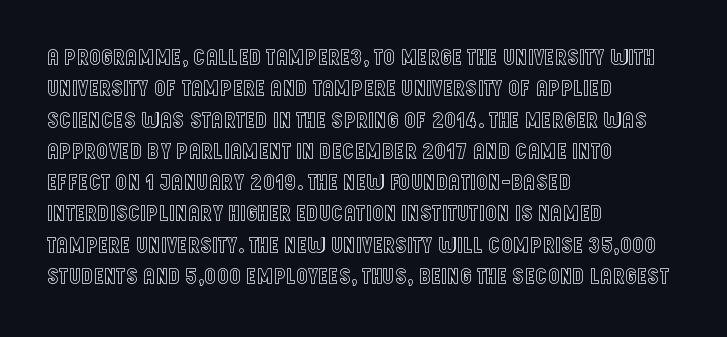
The passage shown is not underscored anywhere. The line texture is even and compact thanks to regular tracking. Nope, not italic — everything's standing straight. Each line starts at the same left margin while the right side varies. Notice how descenders clear the ascenders below comfortably — that's standard leading.
